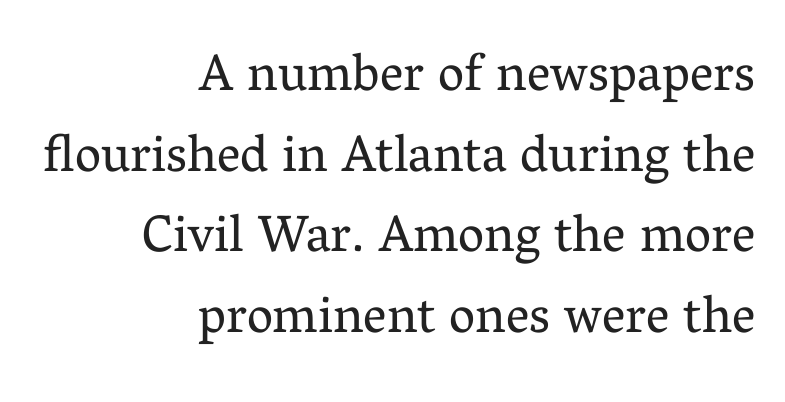
The image shows 52 px regular-weight serif type, upright; set right-aligned, normal line spacing (1.55x), normal letter spacing, not underlined; medium stroke contrast and a medium x-height.
